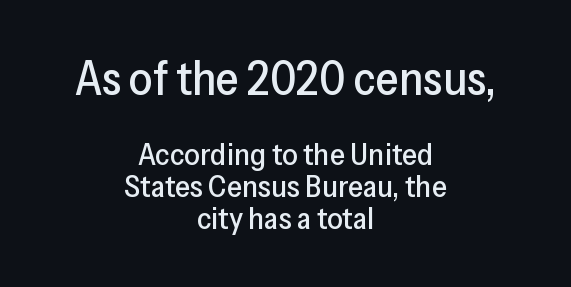
Q: Is the text italic (slanted)? A: No, it is upright.
Q: Is the typeface a serif or a sans-serif typeface? A: Sans-serif.
Q: Is the text underlined? A: No.
Q: How is the paragraph aligned? A: Centered.
Q: Is the spacing between letters normal or unusually wide? A: Normal.
Q: Is the spacing between lines tight, normal or loose? A: Tight.
Q: Which block of text is set in a larger size, the first (top) or the second (bottom)? A: The first (top) one.
Q: Width (condensed, normal, or wide)? A: Normal.
Q: Stroke contrast? A: Low.
Q: x-height? A: Medium.
Q: Monospaced? A: No.
